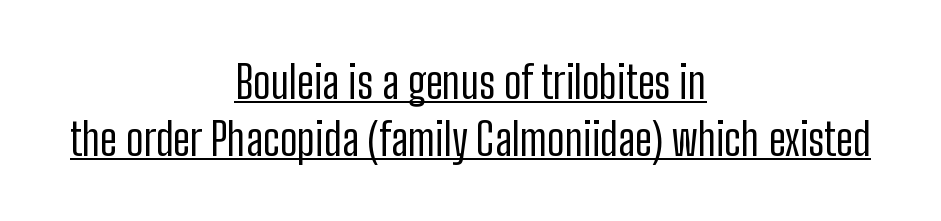
The image shows 44 px regular-weight, condensed sans-serif type, upright; set centered, normal line spacing (1.29x), normal letter spacing, underlined; low stroke contrast and a medium x-height.
